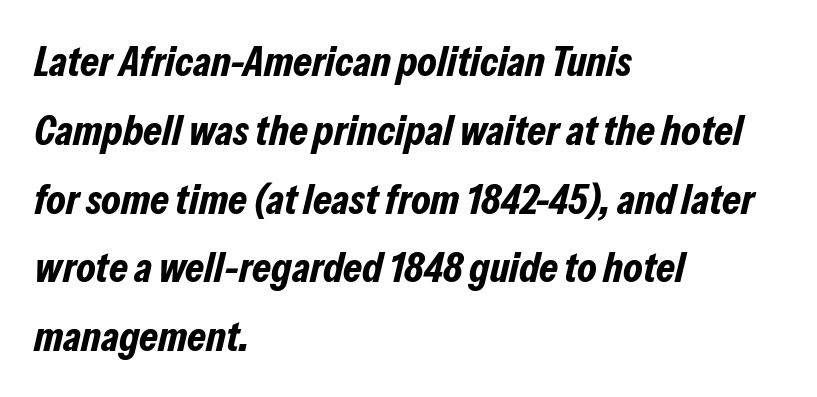
The image shows 43 px bold, condensed type, italic (leaning right); set left-aligned, normal line spacing (1.6x), normal letter spacing, not underlined; low stroke contrast and a medium x-height.
